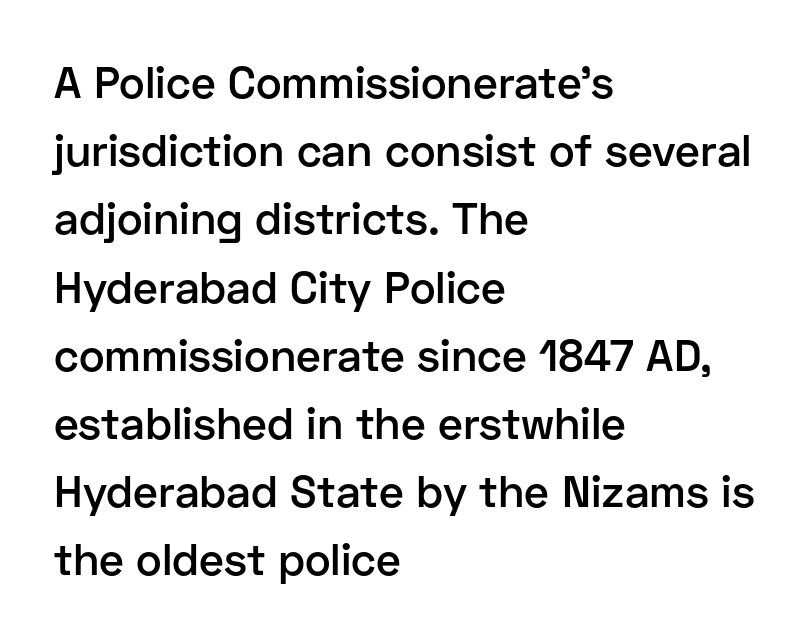
{"serif": "no", "italic": "no", "bold": "semi", "weight": "semibold", "width": "normal", "stroke_contrast": "low", "x_height": "medium", "monospaced": "no", "underline": "no", "align": "left", "line_spacing": "normal", "line_spacing_ratio": 1.55, "letter_spacing": "normal", "letter_spacing_em": 0.0, "glyph_px": 44}
